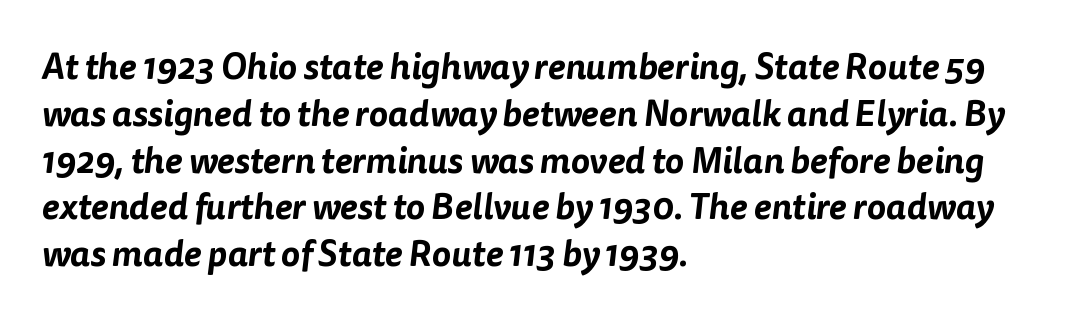
The image shows 36 px sans-serif type; set left-aligned, normal line spacing (1.3x), normal letter spacing, not underlined; low stroke contrast and a medium x-height.
